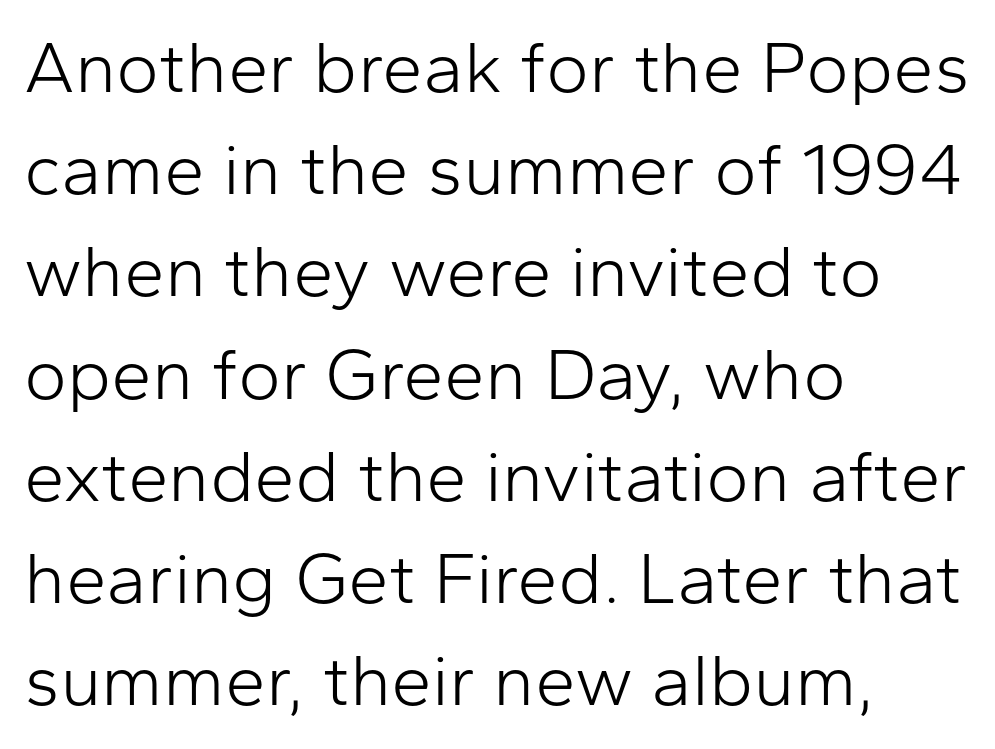
Q: Is the text bold? A: No.
Q: Is the text italic (slanted)? A: No, it is upright.
Q: Is the typeface a serif or a sans-serif typeface? A: Sans-serif.
Q: Is the text underlined? A: No.
Q: How is the paragraph aligned? A: Left-aligned.
Q: Is the spacing between letters normal or unusually wide? A: Normal.
Q: Is the spacing between lines tight, normal or loose? A: Normal.
Q: Width (condensed, normal, or wide)? A: Normal.
Q: Stroke contrast? A: Low.
Q: x-height? A: Medium.
Q: Monospaced? A: No.
